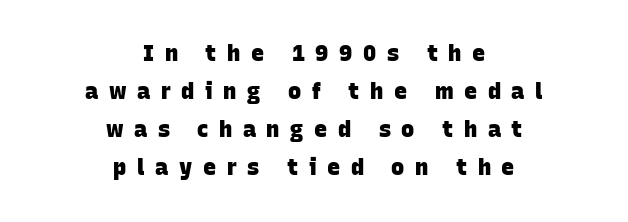
The face used here is rendered with a markedly widened letterfit. A clean baseline with only descenders dipping below it. The typesetter chose a symmetrical, centered arrangement here. These words are printed bold, with thick strokes throughout.
